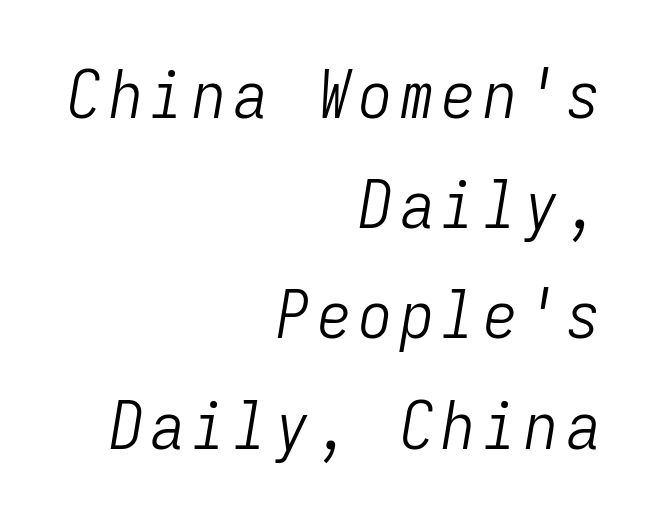
Q: Is the text bold? A: No.
Q: Is the text italic (slanted)? A: Yes, it leans right by about 9 degrees.
Q: Is the text underlined? A: No.
Q: How is the paragraph aligned? A: Right-aligned.
Q: Is the spacing between lines tight, normal or loose? A: Normal.
Q: Width (condensed, normal, or wide)? A: Condensed.
Q: Stroke contrast? A: Low.
Q: x-height? A: Medium.
Q: Monospaced? A: Yes.
